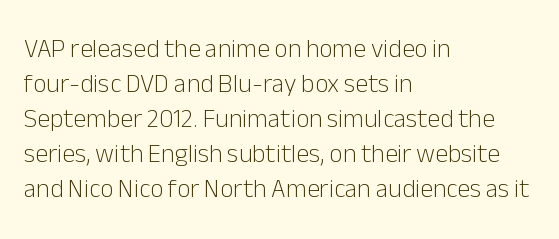
The image shows 26 px text type, upright; set left-aligned, normal line spacing (1.35x), normal letter spacing, not underlined.
